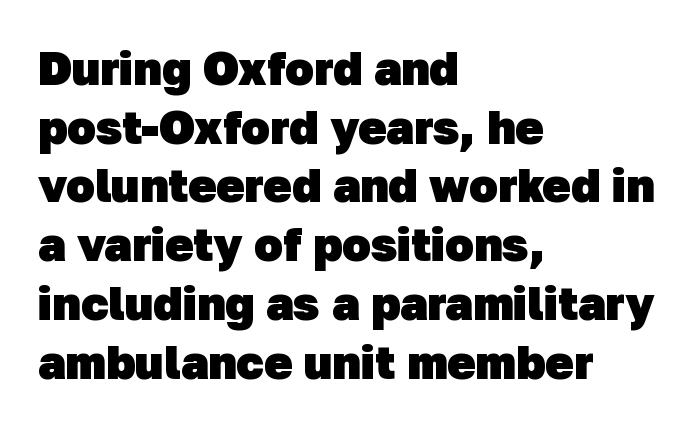
The compositor pushed each line to the left boundary. Spacing verdict: proportional, widths tailored to each character. Reading down the column, the eye jumps a familiar distance to each next line. The passage shown is typeset with a sans-serif family.
